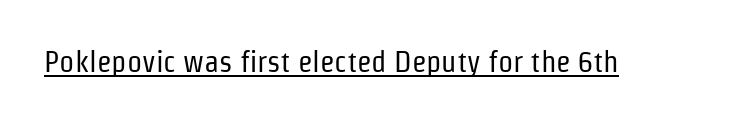
{"serif": "no", "italic": "no", "bold": "no", "weight": "regular", "width": "condensed", "stroke_contrast": "low", "x_height": "medium", "monospaced": "no", "underline": "yes", "letter_spacing": "normal", "letter_spacing_em": 0.0, "glyph_px": 30}
